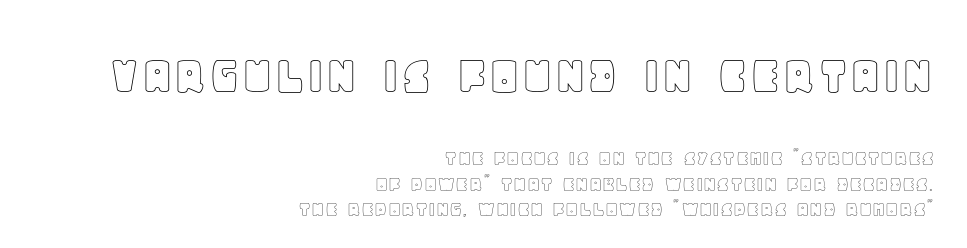
Spacing verdict: proportional, widths tailored to each character. The string is rendered with underlining switched off. Observe the ordinary spacing: letters are neighbours, not strangers. Teacher's note: observe the even right margin — that is flush-right alignment. Compare the two chunks: the upper has the greater cap height. Honestly, the rows look squashed on top of each other.
